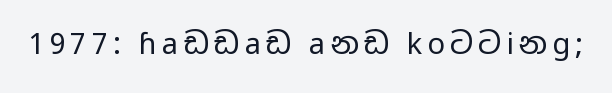
Look at the bottom of the vertical strokes: they stop flat, with no serifs. The strokes are not fattened; the text isn't bold. Unlike italic type, these characters show no tilt at all. These lines are rendered in a variable-pitch font. Decoration check: the copy has no underline.
